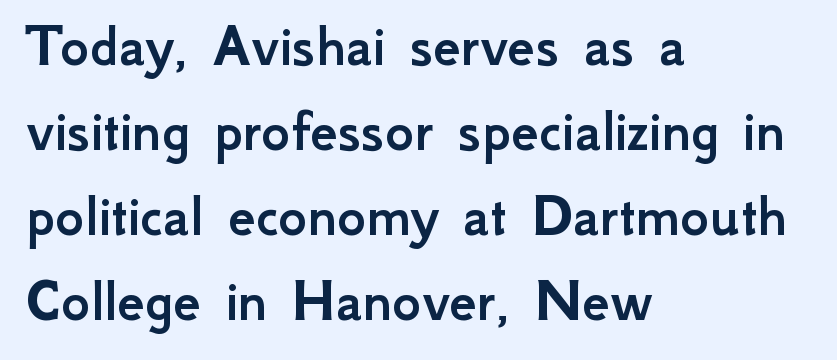
The letters advance in unequal steps, a hallmark of proportional type. A typesetter would mark this as roman, not italic. The passage shown is not underscored anywhere. Baseline-to-baseline distance is the conventional proportion of letter height.
